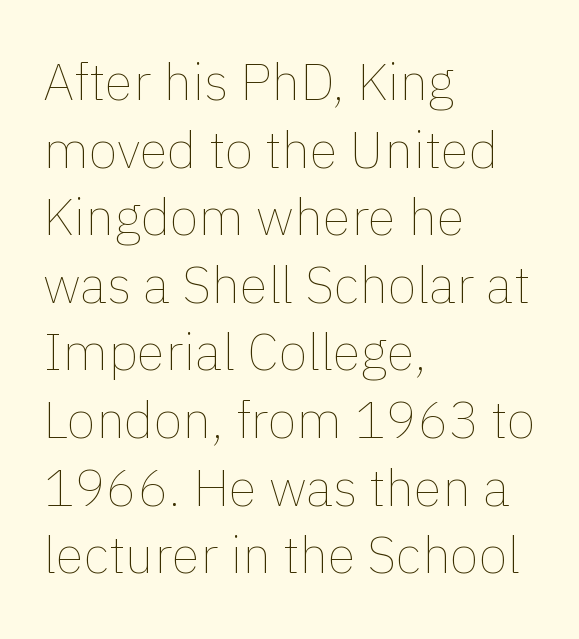
The image shows 52 px thin type, upright; set left-aligned, normal line spacing (1.3x), normal letter spacing, not underlined; low stroke contrast and a medium x-height.
